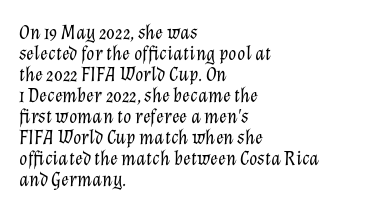
The image shows 21 px text type, italic (leaning right); set left-aligned, tight line spacing (1.0x), normal letter spacing, not underlined.
